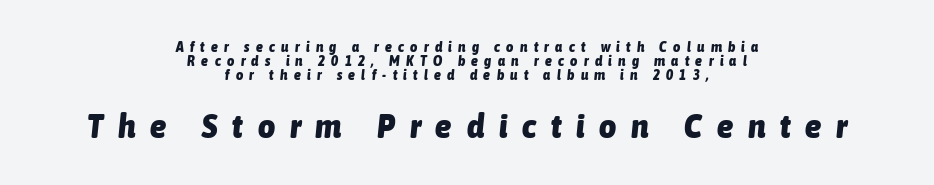
The letters advance in unequal steps, a hallmark of proportional type. Notice how descenders almost collide with the ascenders below — that's tight leading. Reading top to bottom, the characters get bigger at the block break. The gap between lines stays unmarked. Strong, thick strokes mark this as bold type.
